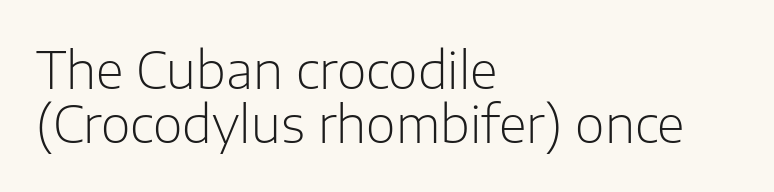
Q: Is the text bold? A: No.
Q: Is the text italic (slanted)? A: No, it is upright.
Q: Is the typeface a serif or a sans-serif typeface? A: Sans-serif.
Q: Is the text underlined? A: No.
Q: How is the paragraph aligned? A: Left-aligned.
Q: Is the spacing between letters normal or unusually wide? A: Normal.
Q: Is the spacing between lines tight, normal or loose? A: Tight.
Q: Width (condensed, normal, or wide)? A: Normal.
Q: Stroke contrast? A: Low.
Q: x-height? A: Medium.
Q: Monospaced? A: No.
